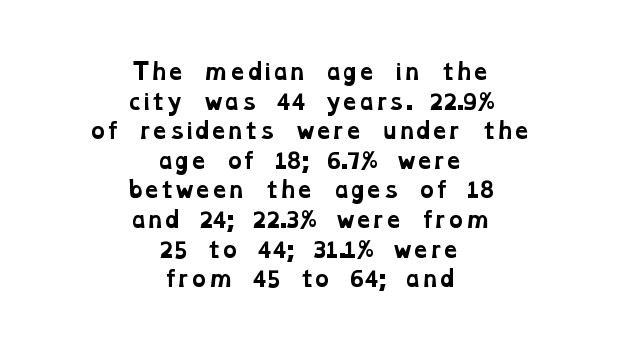
{"bold": "yes", "underline": "no", "align": "center", "line_spacing": "normal", "line_spacing_ratio": 1.41, "letter_spacing": "normal", "letter_spacing_em": 0.0, "glyph_px": 21}
